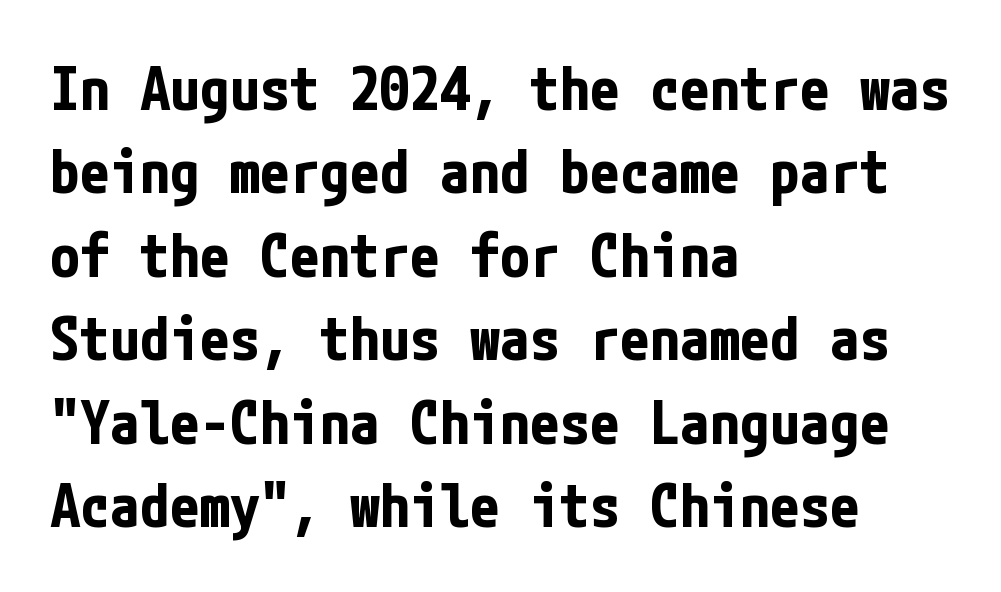
Q: Is the text bold? A: Yes.
Q: Is the text italic (slanted)? A: No, it is upright.
Q: Is the typeface a serif or a sans-serif typeface? A: Sans-serif.
Q: Is the text underlined? A: No.
Q: How is the paragraph aligned? A: Left-aligned.
Q: Is the spacing between letters normal or unusually wide? A: Normal.
Q: Is the spacing between lines tight, normal or loose? A: Normal.
Q: Width (condensed, normal, or wide)? A: Condensed.
Q: Stroke contrast? A: Low.
Q: x-height? A: Medium.
